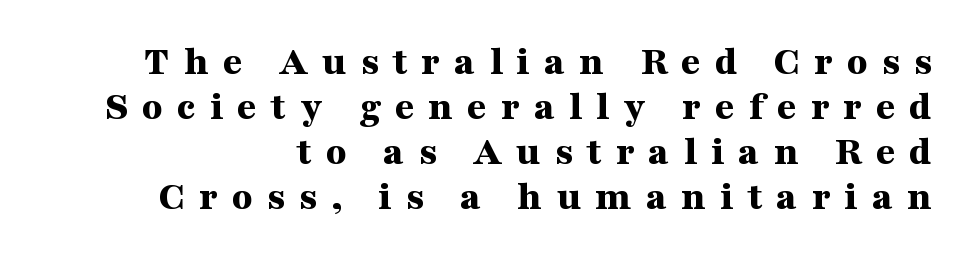
Q: Is the text bold? A: Yes.
Q: Is the text italic (slanted)? A: No, it is upright.
Q: Is the typeface a serif or a sans-serif typeface? A: Serif.
Q: Is the text underlined? A: No.
Q: How is the paragraph aligned? A: Right-aligned.
Q: Is the spacing between letters normal or unusually wide? A: Unusually wide.
Q: Is the spacing between lines tight, normal or loose? A: Tight.
Q: Width (condensed, normal, or wide)? A: Wide.
Q: Stroke contrast? A: Medium.
Q: x-height? A: Medium.
Q: Monospaced? A: No.
